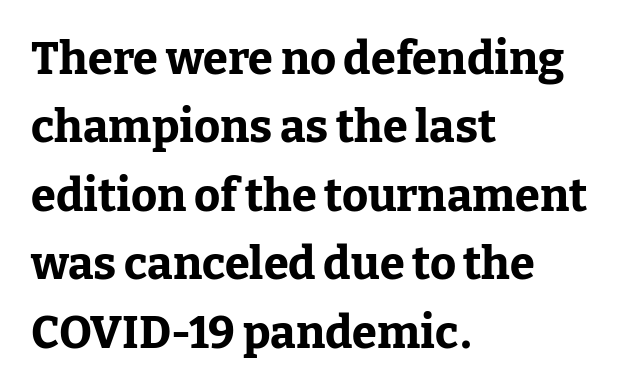
Q: Is the text bold? A: Yes.
Q: Is the text italic (slanted)? A: No, it is upright.
Q: Is the typeface a serif or a sans-serif typeface? A: Serif.
Q: Is the text underlined? A: No.
Q: How is the paragraph aligned? A: Left-aligned.
Q: Is the spacing between letters normal or unusually wide? A: Normal.
Q: Is the spacing between lines tight, normal or loose? A: Normal.
Q: Width (condensed, normal, or wide)? A: Normal.
Q: Stroke contrast? A: Low.
Q: x-height? A: Medium.
Q: Monospaced? A: No.
